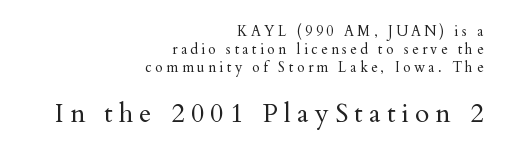
{"italic": "no", "bold": "no", "underline": "no", "align": "right", "line_spacing": "normal", "line_spacing_ratio": 1.27, "letter_spacing": "wide", "letter_spacing_em": 0.24, "larger_block": "second", "size_ratio": 1.86, "glyph_px": 26}
